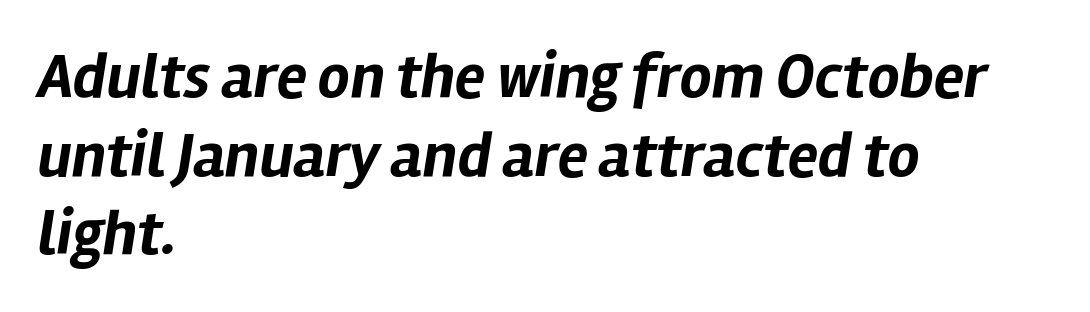
{"italic": "yes", "lean": "right", "slant_degrees": 12, "bold": "yes", "weight": "bold", "width": "normal", "stroke_contrast": "low", "x_height": "medium", "monospaced": "no", "underline": "no", "align": "left", "line_spacing": "normal", "line_spacing_ratio": 1.25, "letter_spacing": "normal", "letter_spacing_em": 0.0, "glyph_px": 63}
